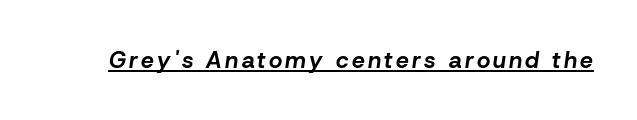
Q: Is the text bold? A: Yes.
Q: Is the text italic (slanted)? A: Yes, it leans right by about 8 degrees.
Q: Is the text underlined? A: Yes.
